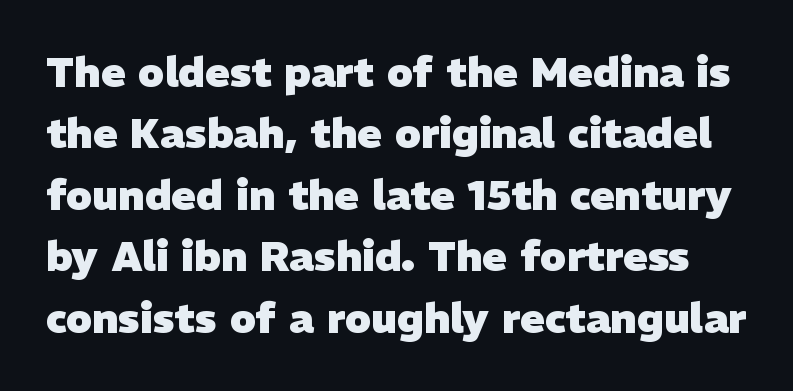
Q: Is the text bold? A: Yes.
Q: Is the typeface a serif or a sans-serif typeface? A: Sans-serif.
Q: Is the text underlined? A: No.
Q: Is the spacing between letters normal or unusually wide? A: Normal.
Q: Is the spacing between lines tight, normal or loose? A: Normal.
Q: Width (condensed, normal, or wide)? A: Normal.
Q: Stroke contrast? A: Low.
Q: x-height? A: Medium.
Q: Monospaced? A: No.
